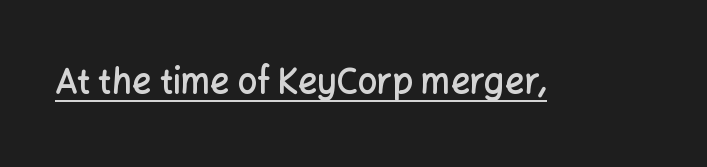
Is this a fixed-width face? No — the glyphs have proportional, varying widths. Nope, not italic — everything's standing straight. The passage shown is underscored from start to finish. Does the weight exceed regular? Yes, but only to semibold. Look at the bottom of the vertical strokes: they stop flat, with no serifs. The gaps between neighbouring characters are ordinary and unremarkable.
